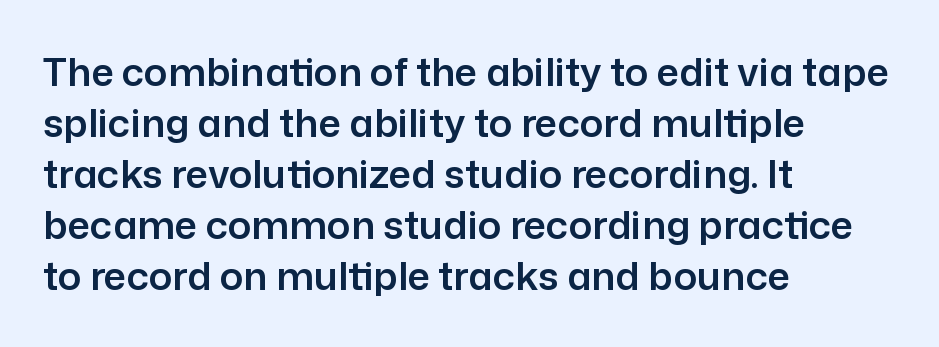
Look at the tracking — it's just the regular setting, nothing added. Line starts are locked; line ends wander. The passage shown is typeset with a sans-serif family. Words float on clear page, feet unadorned. Each letter keeps its own natural width here, so spacing adapts to shape.
